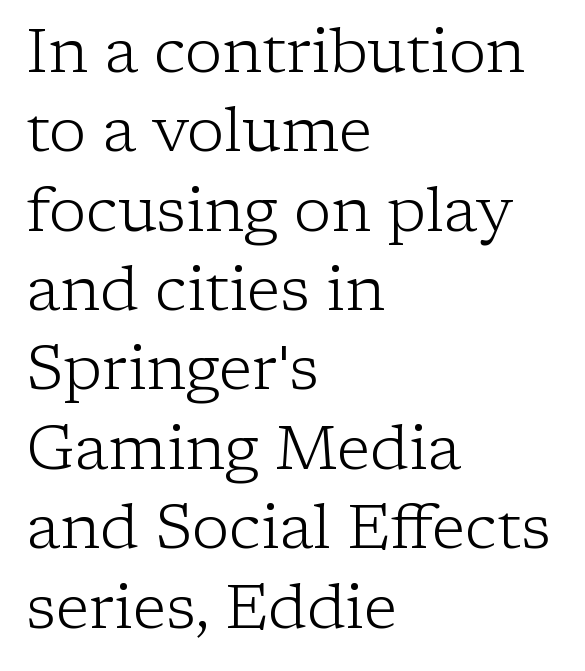
The image shows 62 px light serif type, upright; set left-aligned, normal line spacing (1.28x), normal letter spacing, not underlined; low stroke contrast and a medium x-height.
